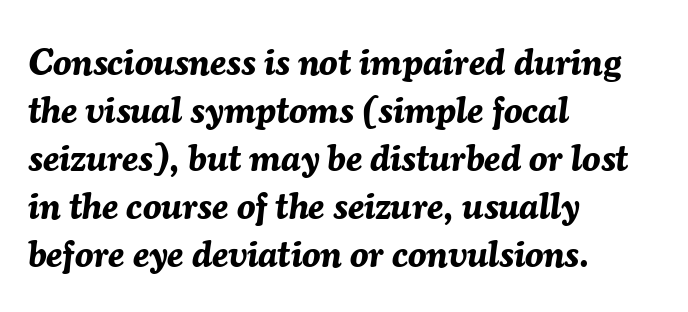
The image shows 37 px bold type, italic (leaning right); set left-aligned, normal line spacing (1.3x), normal letter spacing, not underlined; medium stroke contrast and a medium x-height.
